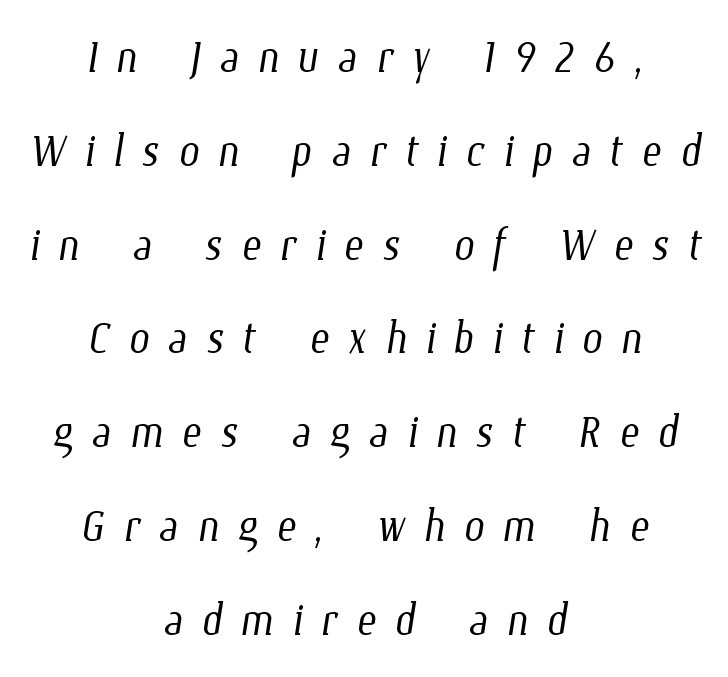
The image shows 59 px light, condensed type; set centered, normal line spacing (1.59x), unusually wide letter spacing (+0.31 em), not underlined; low stroke contrast and a medium x-height.
